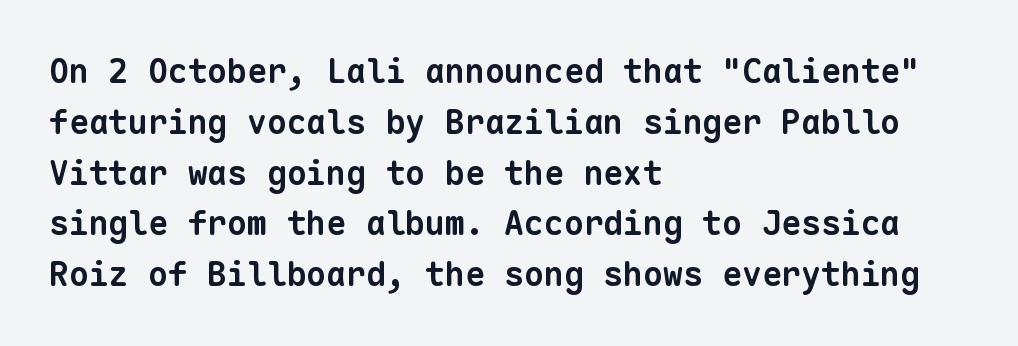
The image shows 33 px bold sans-serif type, monospaced; set left-aligned, normal line spacing (1.54x), normal letter spacing, not underlined; low stroke contrast and a medium x-height.
